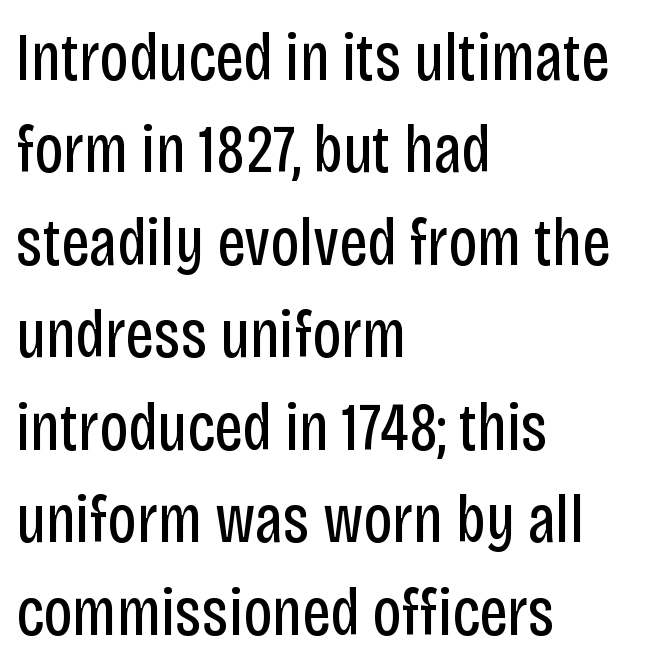
Q: Is the text bold? A: No.
Q: Is the text italic (slanted)? A: No, it is upright.
Q: Is the typeface a serif or a sans-serif typeface? A: Sans-serif.
Q: Is the text underlined? A: No.
Q: How is the paragraph aligned? A: Left-aligned.
Q: Is the spacing between letters normal or unusually wide? A: Normal.
Q: Is the spacing between lines tight, normal or loose? A: Normal.
Q: Width (condensed, normal, or wide)? A: Condensed.
Q: Stroke contrast? A: Low.
Q: x-height? A: Large.
Q: Monospaced? A: No.
